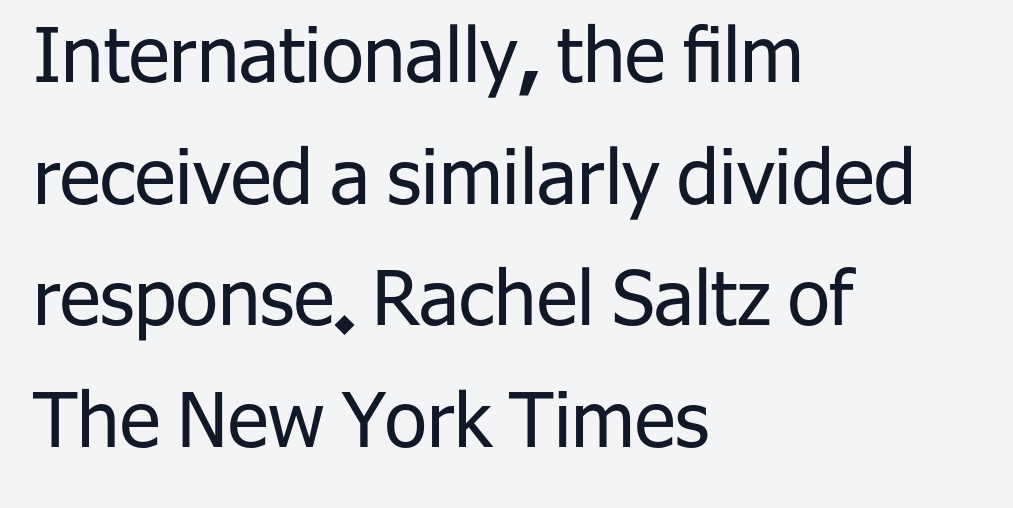
{"serif": "no", "italic": "no", "bold": "no", "weight": "regular", "width": "normal", "stroke_contrast": "low", "x_height": "medium", "monospaced": "no", "underline": "no", "align": "left", "line_spacing": "normal", "line_spacing_ratio": 1.6, "letter_spacing": "normal", "letter_spacing_em": 0.0, "glyph_px": 76}
